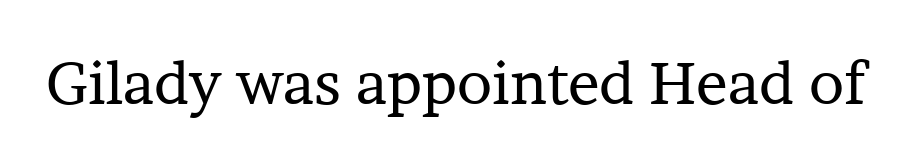
Nope, not italic — everything's standing straight. A typesetter would call this proportional, since set widths differ per character. Little horizontal feet cap the strokes, marking this as serif type. Honestly, there is no underline to notice here at all.
